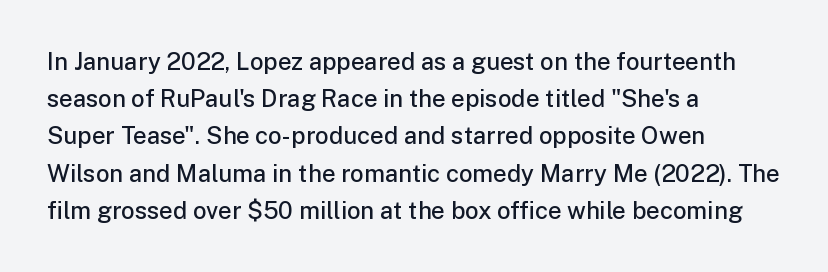
The image shows 24 px text type, upright; set left-aligned, normal line spacing (1.55x), normal letter spacing, not underlined.
